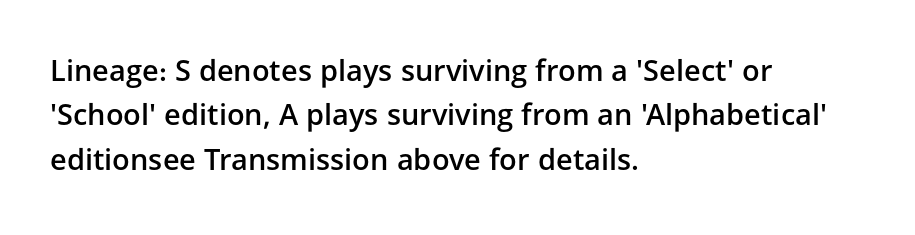
Every stem runs plumb, perpendicular to the baseline. The line-height multiplier appears to be the usual default. A typesetter would call this proportional, since set widths differ per character. Which margin do the lines hug? The left one — the right edge is uneven. The sample has been set in demibold, a notch under bold.
